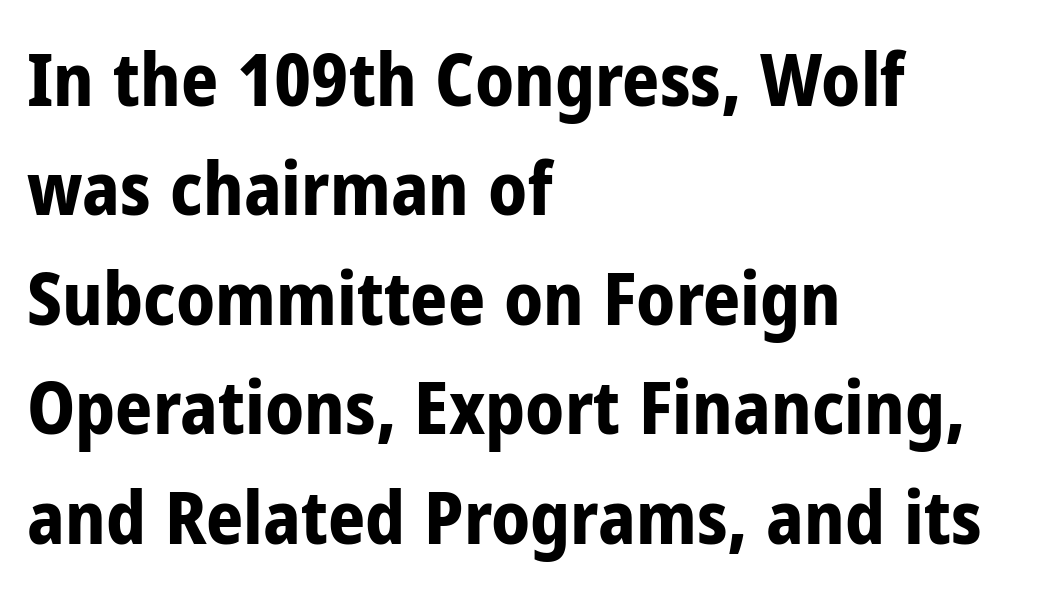
{"serif": "no", "italic": "no", "bold": "yes", "weight": "bold", "width": "condensed", "stroke_contrast": "low", "x_height": "medium", "monospaced": "no", "underline": "no", "align": "left", "line_spacing": "normal", "line_spacing_ratio": 1.5, "letter_spacing": "normal", "letter_spacing_em": 0.0, "glyph_px": 73}
